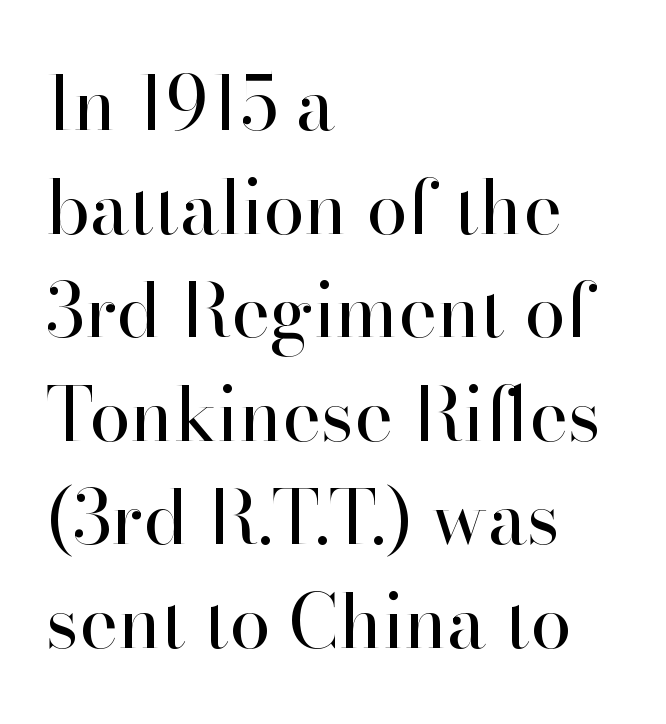
Q: Is the text bold? A: No.
Q: Is the text italic (slanted)? A: No, it is upright.
Q: Is the typeface a serif or a sans-serif typeface? A: Serif.
Q: Is the text underlined? A: No.
Q: How is the paragraph aligned? A: Left-aligned.
Q: Is the spacing between letters normal or unusually wide? A: Normal.
Q: Is the spacing between lines tight, normal or loose? A: Normal.
Q: Width (condensed, normal, or wide)? A: Normal.
Q: Stroke contrast? A: High.
Q: x-height? A: Small.
Q: Monospaced? A: No.
